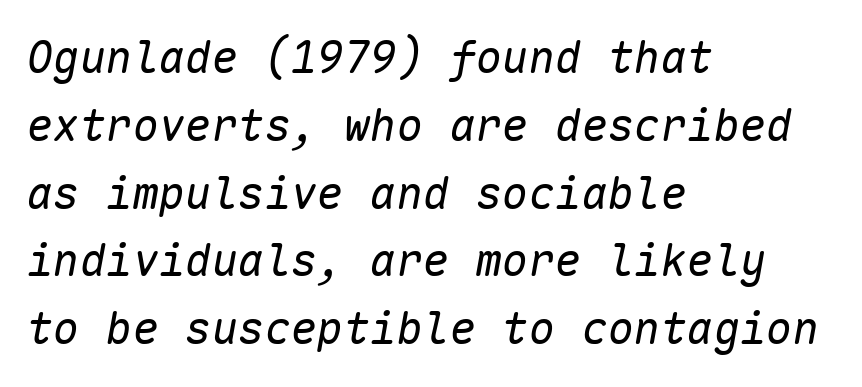
The image shows 44 px regular-weight type, italic (leaning right), monospaced; set left-aligned, normal line spacing (1.54x), normal letter spacing, not underlined; low stroke contrast and a medium x-height.
